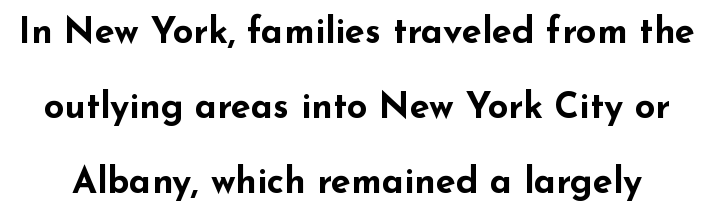
In terms of letterform style, serifs are entirely absent. Heft: maximum for text — a bold. Descenders are the only things crossing below the line. Do the characters align in a grid? No, the font is proportional. The letters stand upright; this is a roman face.
